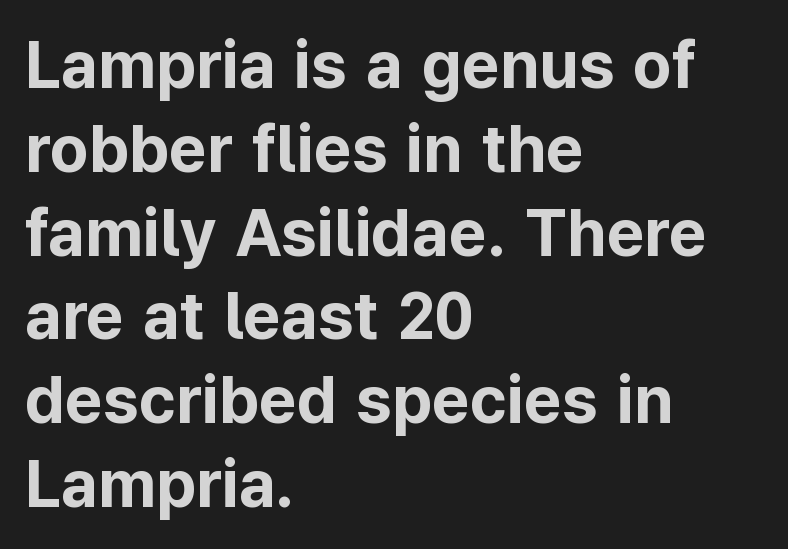
Q: Is the text bold? A: Yes.
Q: Is the text italic (slanted)? A: No, it is upright.
Q: Is the typeface a serif or a sans-serif typeface? A: Sans-serif.
Q: Is the text underlined? A: No.
Q: How is the paragraph aligned? A: Left-aligned.
Q: Is the spacing between letters normal or unusually wide? A: Normal.
Q: Is the spacing between lines tight, normal or loose? A: Normal.
Q: Width (condensed, normal, or wide)? A: Normal.
Q: Stroke contrast? A: Low.
Q: x-height? A: Medium.
Q: Monospaced? A: No.
